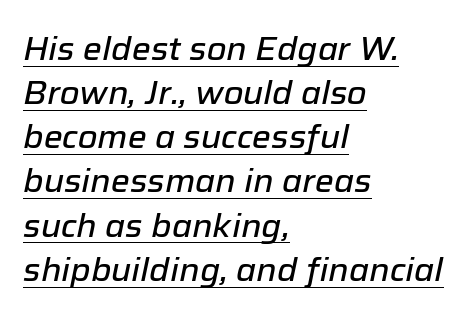
The image shows 32 px text type, italic (leaning right); set left-aligned, normal line spacing (1.38x), normal letter spacing, underlined; low stroke contrast and a medium x-height.
